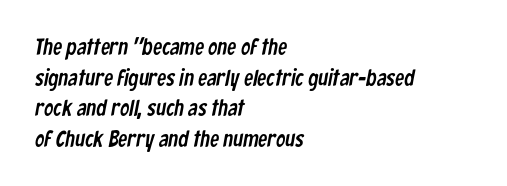
{"underline": "no", "align": "left", "line_spacing": "normal", "line_spacing_ratio": 1.33, "letter_spacing": "normal", "letter_spacing_em": 0.0, "glyph_px": 23}
